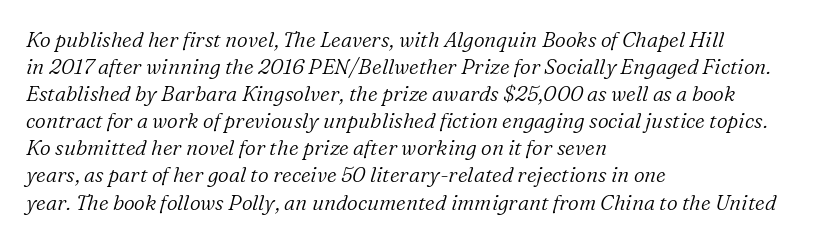
The image shows 21 px text type, italic (leaning right); set left-aligned, normal line spacing (1.29x), normal letter spacing, not underlined.
